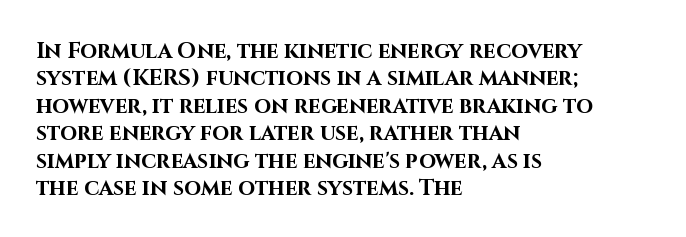
{"italic": "no", "bold": "yes", "underline": "no", "align": "left", "line_spacing": "normal", "line_spacing_ratio": 1.25, "letter_spacing": "normal", "letter_spacing_em": 0.0, "glyph_px": 22}
